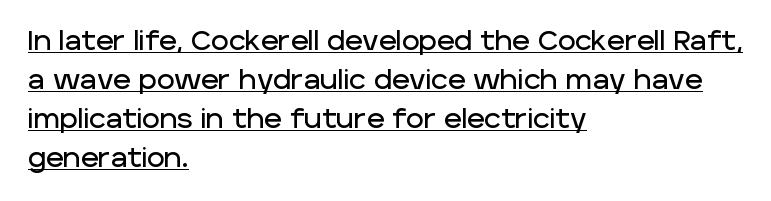
Is the block centered? No — it sits flush against the left margin. If you drew a line through each stem, it would be perfectly vertical. A baseline rule has been typeset under these characters. Is there much room between lines? A standard amount, neither cramped nor airy.
